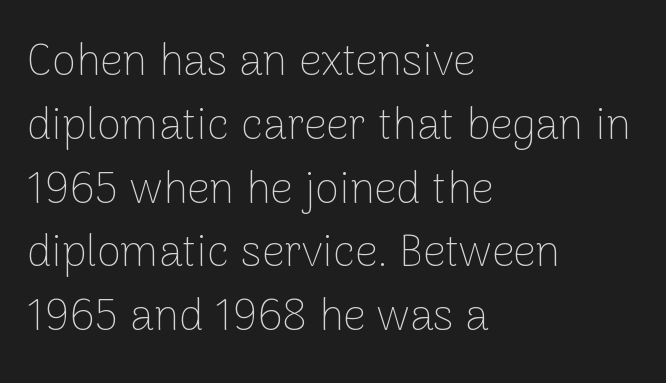
Bare-footed words on every line. Unlike a traditional serif, this face leaves its strokes unadorned. A typesetter would call this proportional, since set widths differ per character. Caption: face not bold, strokes unweighted.
